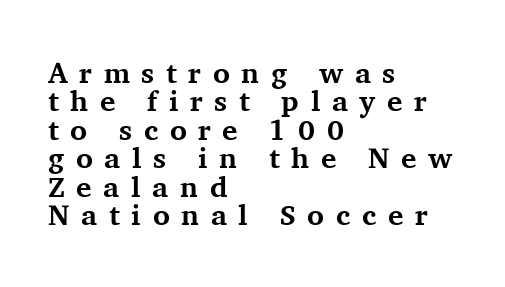
Q: Is the text bold? A: Yes.
Q: Is the text italic (slanted)? A: No, it is upright.
Q: Is the typeface a serif or a sans-serif typeface? A: Serif.
Q: Is the text underlined? A: No.
Q: How is the paragraph aligned? A: Left-aligned.
Q: Is the spacing between letters normal or unusually wide? A: Unusually wide.
Q: Is the spacing between lines tight, normal or loose? A: Tight.
Q: Width (condensed, normal, or wide)? A: Normal.
Q: Stroke contrast? A: Medium.
Q: x-height? A: Medium.
Q: Monospaced? A: No.
